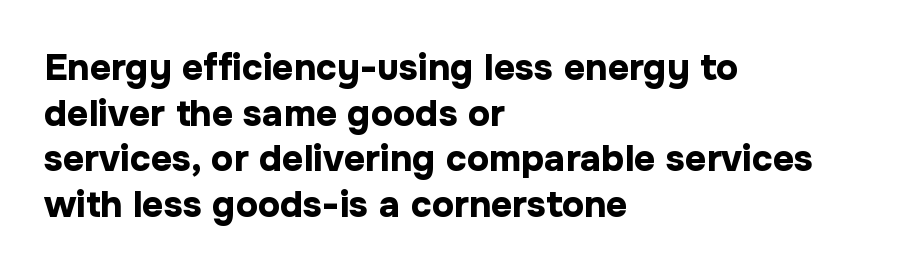
{"serif": "no", "italic": "no", "bold": "yes", "weight": "bold", "width": "normal", "stroke_contrast": "low", "x_height": "medium", "monospaced": "no", "underline": "no", "align": "left", "line_spacing_ratio": 1.23, "letter_spacing": "normal", "letter_spacing_em": 0.0, "glyph_px": 37}
